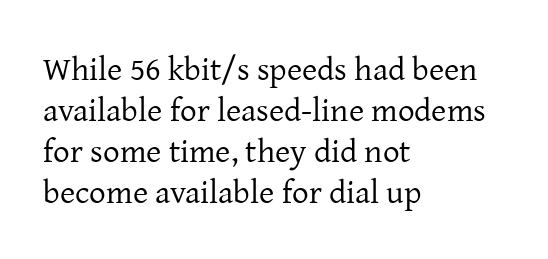
{"serif": "yes", "italic": "no", "bold": "no", "weight": "regular", "width": "normal", "stroke_contrast": "low", "x_height": "medium", "monospaced": "no", "underline": "no", "align": "left", "line_spacing_ratio": 1.24, "letter_spacing": "normal", "letter_spacing_em": 0.0, "glyph_px": 33}
